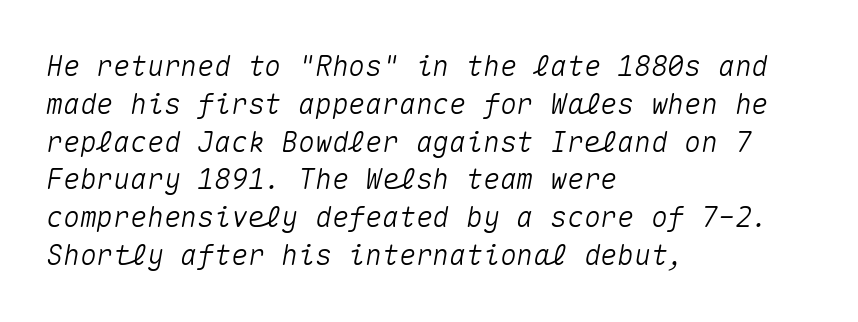
Q: Is the text italic (slanted)? A: Yes, it leans right by about 10 degrees.
Q: Is the text underlined? A: No.
Q: How is the paragraph aligned? A: Left-aligned.
Q: Is the spacing between letters normal or unusually wide? A: Normal.
Q: Is the spacing between lines tight, normal or loose? A: Normal.
Q: Width (condensed, normal, or wide)? A: Normal.
Q: Stroke contrast? A: Medium.
Q: x-height? A: Medium.
Q: Monospaced? A: Yes.
